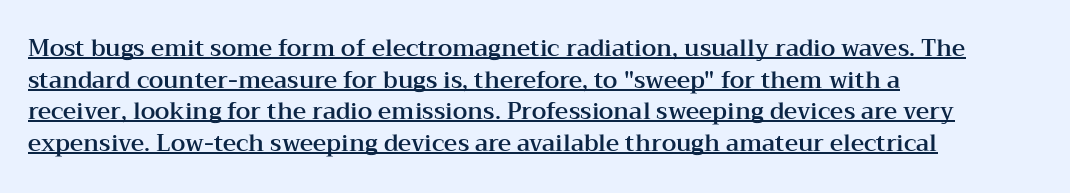
No extra tracking has been applied to these lines. Leading: standard. It's the straight-up-and-down kind of type. Students, observe the line beneath the letters — that is underlining. The paragraph shown leans on its left margin.
